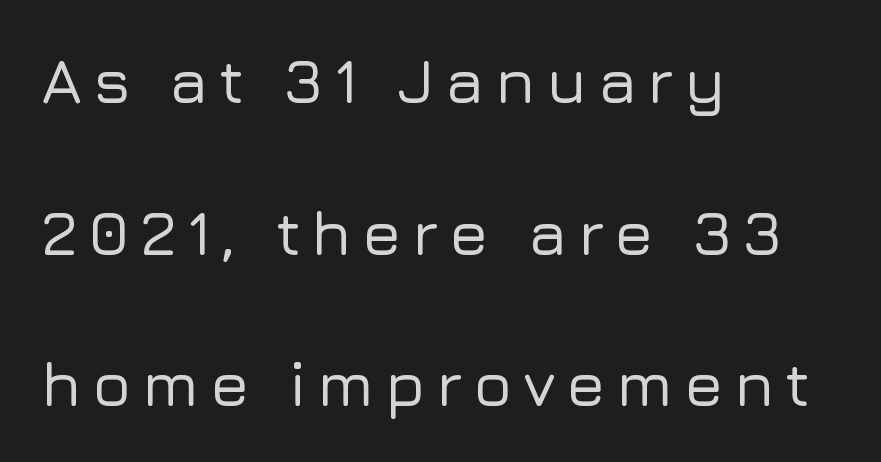
{"serif": "no", "italic": "no", "width": "normal", "stroke_contrast": "low", "x_height": "medium", "monospaced": "no", "underline": "no", "align": "left", "line_spacing": "loose", "line_spacing_ratio": 2.37, "glyph_px": 64}
